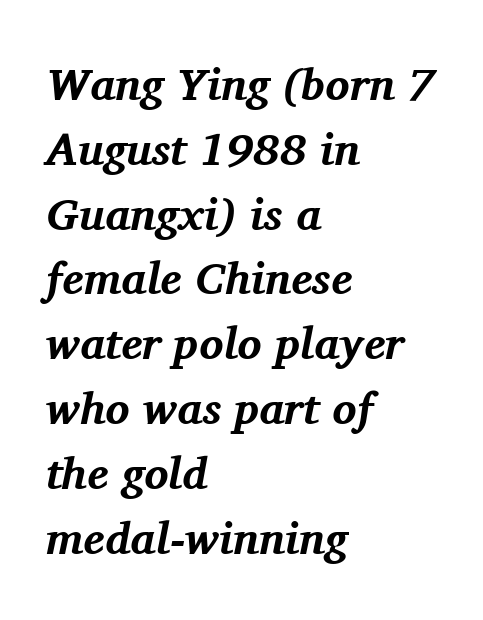
The image shows 45 px bold serif type, italic (leaning right); set left-aligned, normal line spacing (1.44x), normal letter spacing, not underlined; medium stroke contrast and a medium x-height.
